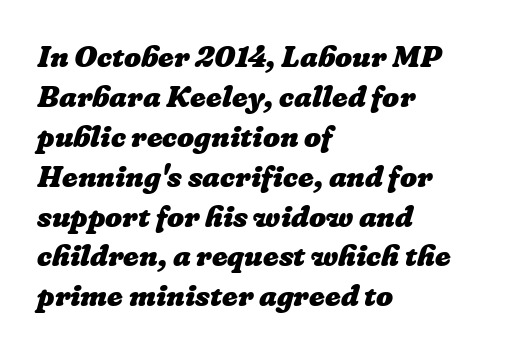
{"bold": "yes", "weight": "heavy", "width": "normal", "stroke_contrast": "low", "x_height": "medium", "monospaced": "no", "underline": "no", "align": "left", "line_spacing": "normal", "line_spacing_ratio": 1.33, "letter_spacing": "normal", "letter_spacing_em": 0.0, "glyph_px": 30}
